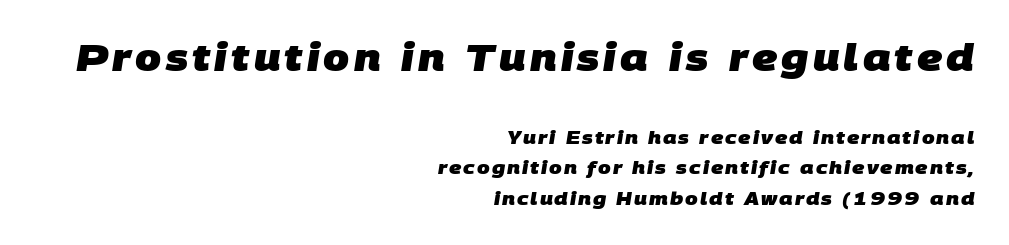
The image shows 37 px heavy sans-serif type; set right-aligned, normal line spacing (1.67x), not underlined; the first (top) block is 2.06x larger; low stroke contrast and a large x-height.
